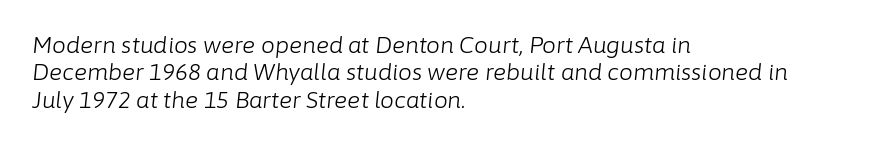
The image shows 22 px text type, italic (leaning right); set left-aligned, normal line spacing (1.25x), normal letter spacing, not underlined.
